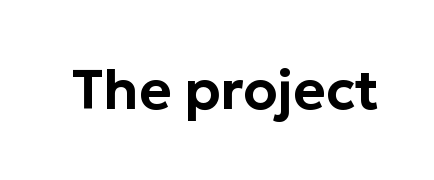
Is this a fixed-width face? No — the glyphs have proportional, varying widths. Font category for this specimen: sans-serif. Descenders are the only things crossing below the line. Ordinary non-slanted type is in use.
